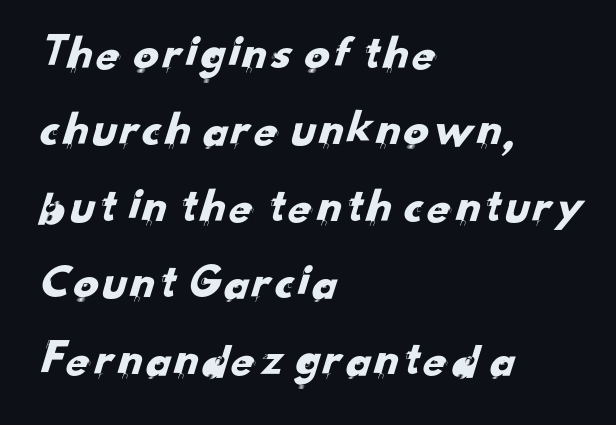
{"serif": "no", "width": "normal", "stroke_contrast": "low", "x_height": "small", "monospaced": "no", "underline": "no", "align": "left", "line_spacing": "normal", "line_spacing_ratio": 1.53, "letter_spacing": "normal", "letter_spacing_em": 0.0, "glyph_px": 50}
